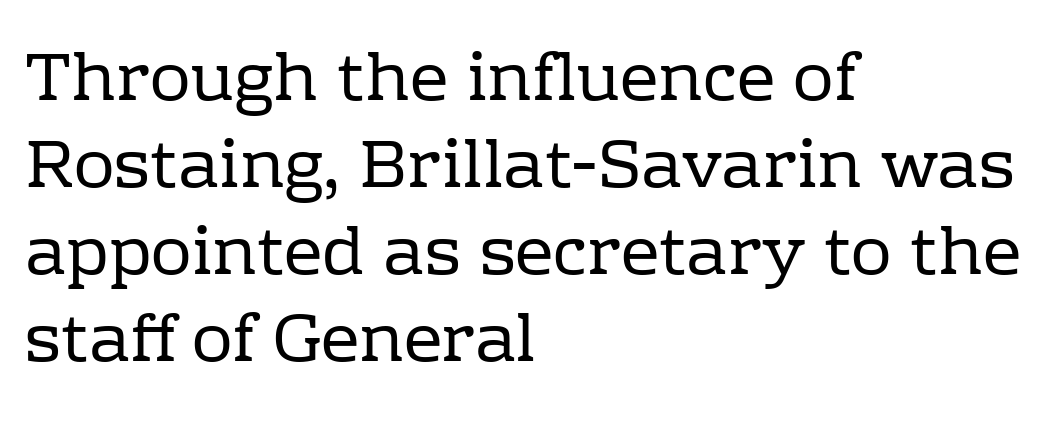
The image shows 68 px regular-weight serif type, upright; set left-aligned, normal line spacing (1.28x), normal letter spacing, not underlined; low stroke contrast and a medium x-height.
